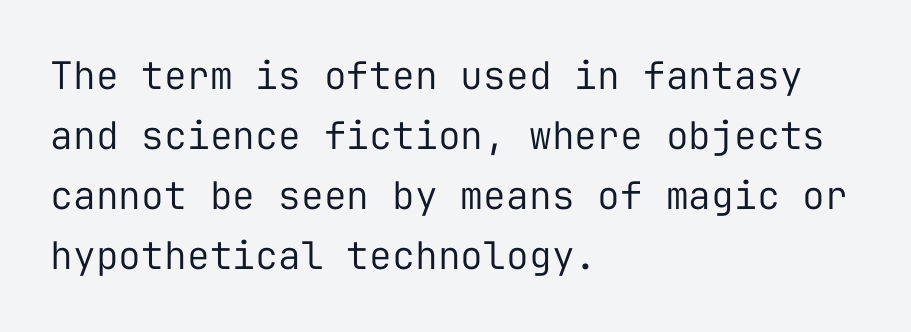
{"serif": "no", "italic": "no", "bold": "no", "weight": "regular", "width": "normal", "stroke_contrast": "low", "x_height": "medium", "monospaced": "yes", "underline": "no", "align": "left", "line_spacing": "normal", "line_spacing_ratio": 1.58, "letter_spacing": "normal", "letter_spacing_em": 0.0, "glyph_px": 38}
